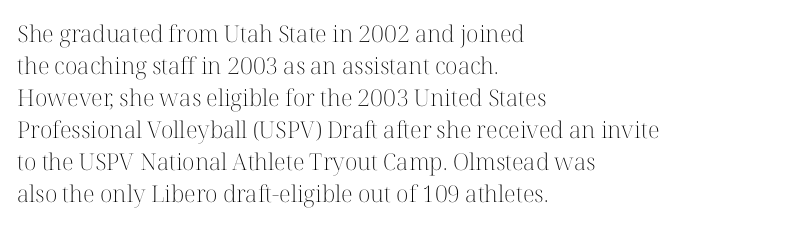
{"italic": "no", "bold": "no", "underline": "no", "align": "left", "line_spacing": "normal", "line_spacing_ratio": 1.39, "letter_spacing": "normal", "letter_spacing_em": 0.0, "glyph_px": 23}
